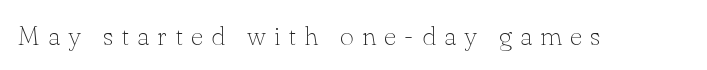
The image shows 27 px text type, upright; set unusually wide letter spacing (+0.3 em), not underlined.
